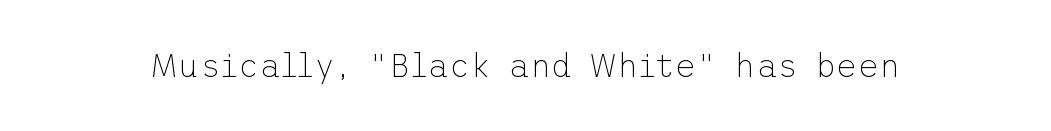
The image shows 33 px thin sans-serif type, upright; set normal letter spacing, not underlined; low stroke contrast and a medium x-height.
